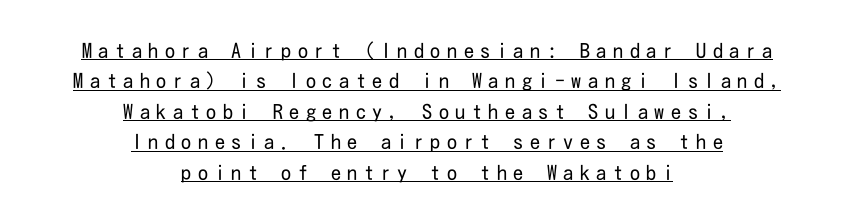
Stems here are at most as thick as an everyday book face. Glance below the letters and you will spot a drawn line. Look at the tracking — it's clearly loosened, letters drifting apart. The lines are quadded center.
